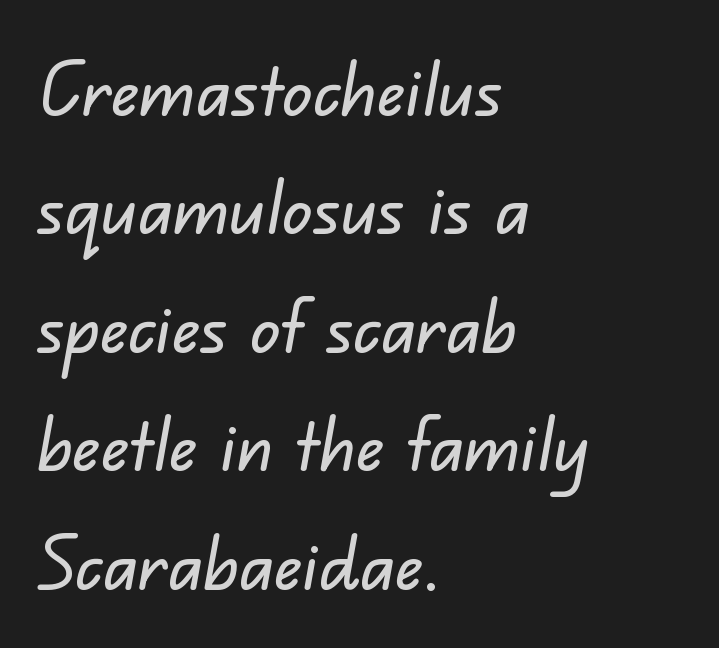
The image shows 75 px sans-serif type; set left-aligned, normal line spacing (1.58x), normal letter spacing, not underlined; low stroke contrast and a small x-height.
